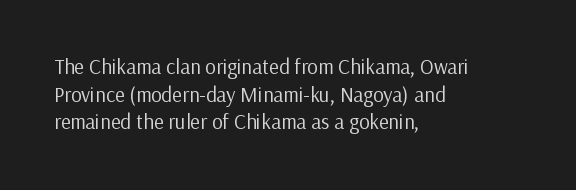
{"italic": "no", "bold": "no", "underline": "no", "align": "left", "line_spacing": "normal", "line_spacing_ratio": 1.32, "letter_spacing": "normal", "letter_spacing_em": 0.0, "glyph_px": 21}
